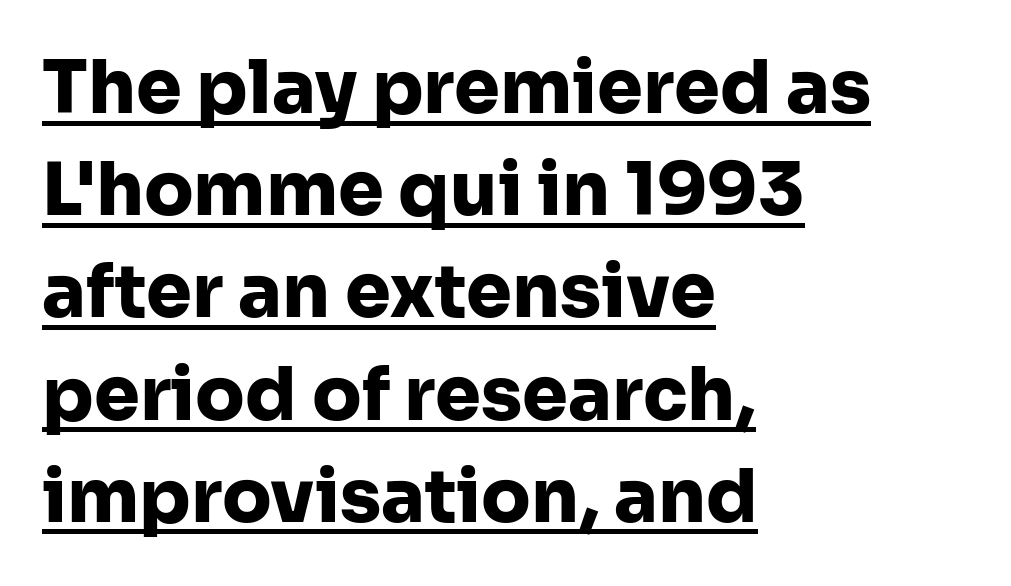
The image shows 73 px heavy sans-serif type, upright; set left-aligned, normal line spacing (1.4x), normal letter spacing, underlined; low stroke contrast and a medium x-height.
